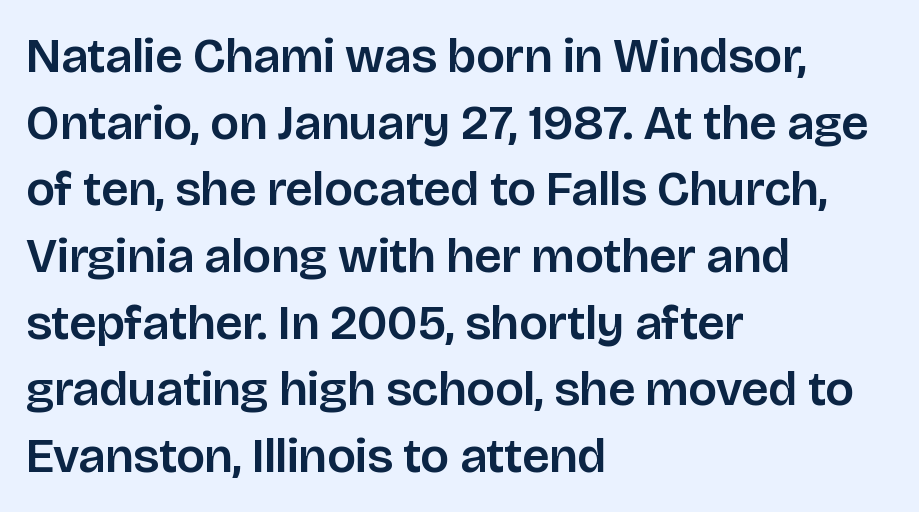
The image shows 49 px sans-serif type, upright; set left-aligned, normal line spacing (1.36x), normal letter spacing, not underlined; low stroke contrast and a large x-height.
